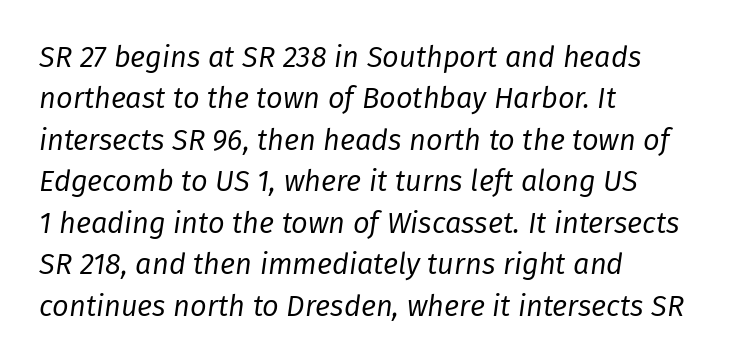
Q: Is the text bold? A: No.
Q: Is the text italic (slanted)? A: Yes, it leans right by about 8 degrees.
Q: Is the text underlined? A: No.
Q: How is the paragraph aligned? A: Left-aligned.
Q: Is the spacing between letters normal or unusually wide? A: Normal.
Q: Is the spacing between lines tight, normal or loose? A: Normal.
Q: Width (condensed, normal, or wide)? A: Normal.
Q: Stroke contrast? A: Low.
Q: x-height? A: Medium.
Q: Monospaced? A: No.
